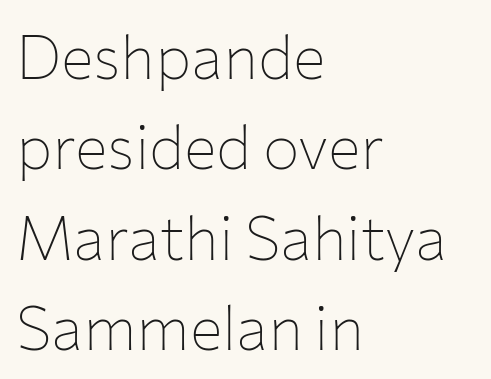
{"serif": "no", "italic": "no", "bold": "no", "weight": "thin", "width": "normal", "stroke_contrast": "low", "x_height": "medium", "monospaced": "no", "underline": "no", "align": "left", "line_spacing": "normal", "line_spacing_ratio": 1.48, "letter_spacing": "normal", "letter_spacing_em": 0.0, "glyph_px": 61}
